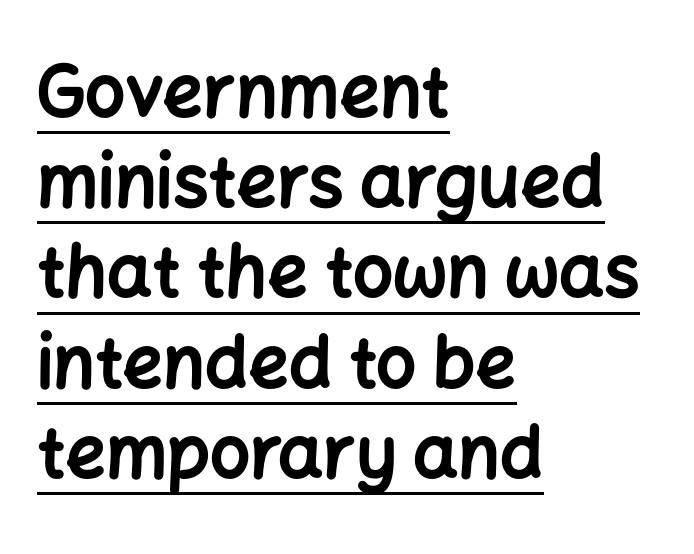
The image shows 71 px bold sans-serif type, upright; set left-aligned, normal line spacing (1.27x), normal letter spacing, underlined; low stroke contrast and a medium x-height.
